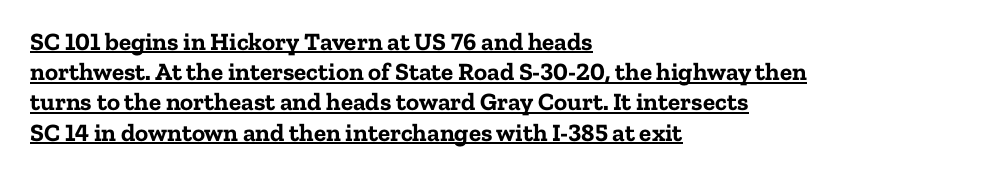
The image shows 25 px bold type, upright; set left-aligned, line spacing 1.21x, normal letter spacing, underlined.
